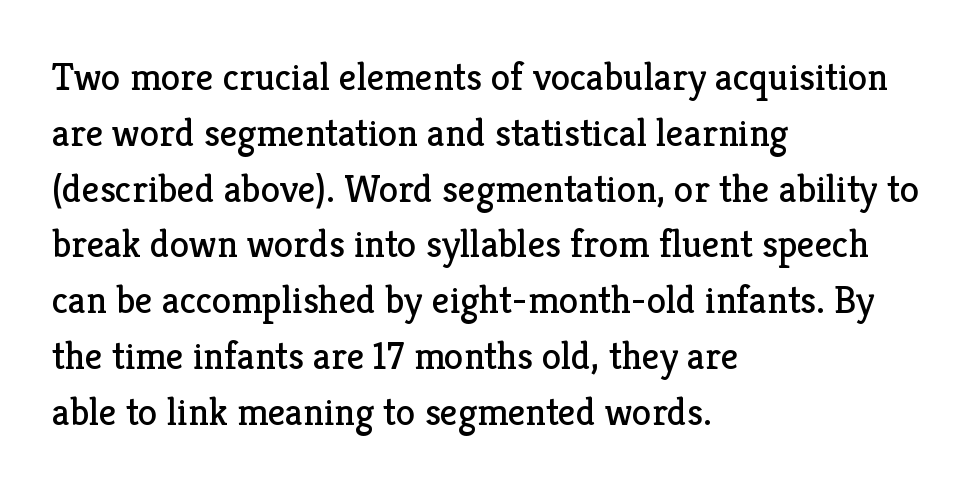
{"serif": "yes", "italic": "no", "bold": "no", "weight": "regular", "width": "normal", "stroke_contrast": "low", "x_height": "medium", "monospaced": "no", "underline": "no", "align": "left", "line_spacing": "normal", "line_spacing_ratio": 1.43, "letter_spacing": "normal", "letter_spacing_em": 0.0, "glyph_px": 39}
